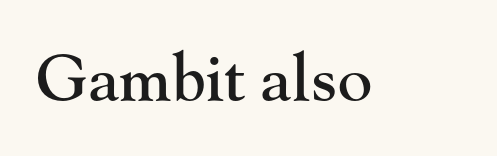
The image shows 65 px serif type, upright; set normal letter spacing, not underlined; high stroke contrast and a small x-height.
